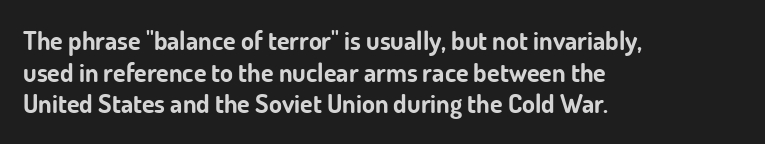
Q: Is the text bold? A: Yes.
Q: Is the text italic (slanted)? A: No, it is upright.
Q: Is the text underlined? A: No.
Q: How is the paragraph aligned? A: Left-aligned.
Q: Is the spacing between letters normal or unusually wide? A: Normal.
